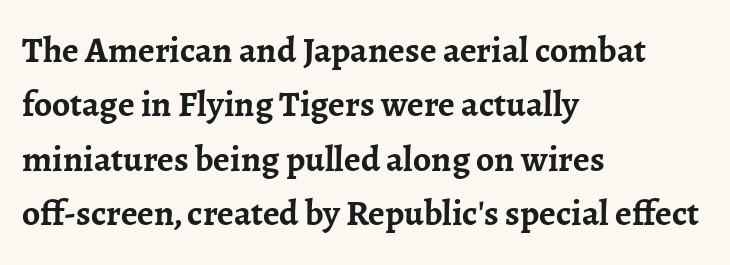
The image shows 36 px semibold serif type, upright; set left-aligned, normal line spacing (1.51x), normal letter spacing, not underlined; low stroke contrast and a medium x-height.
